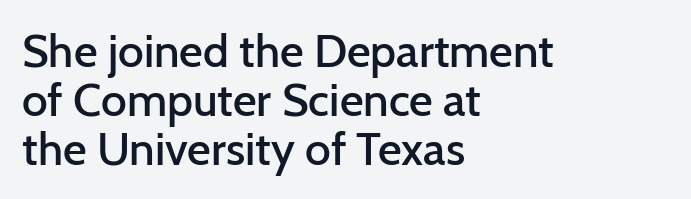
Q: Is the text bold? A: Semi-bold.
Q: Is the text italic (slanted)? A: No, it is upright.
Q: Is the typeface a serif or a sans-serif typeface? A: Sans-serif.
Q: Is the text underlined? A: No.
Q: How is the paragraph aligned? A: Left-aligned.
Q: Is the spacing between letters normal or unusually wide? A: Normal.
Q: Is the spacing between lines tight, normal or loose? A: Tight.
Q: Width (condensed, normal, or wide)? A: Normal.
Q: Stroke contrast? A: Low.
Q: x-height? A: Medium.
Q: Monospaced? A: No.
